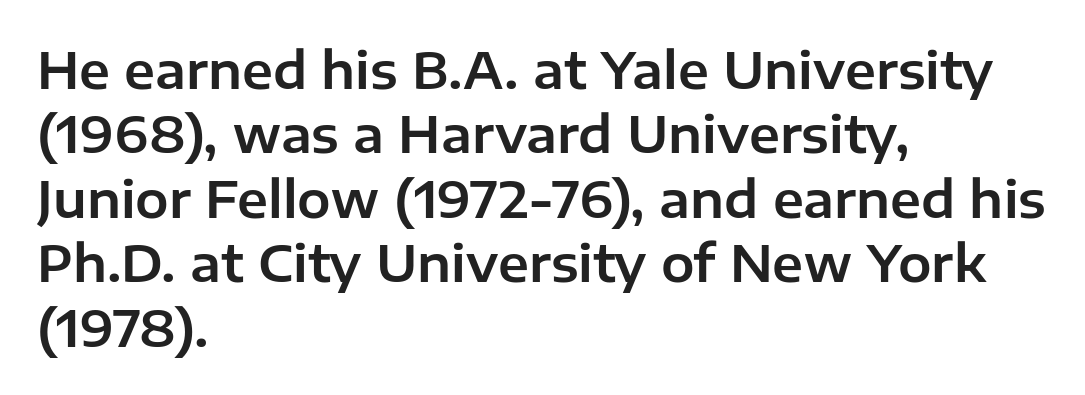
Q: Is the text italic (slanted)? A: No, it is upright.
Q: Is the typeface a serif or a sans-serif typeface? A: Sans-serif.
Q: Is the text underlined? A: No.
Q: How is the paragraph aligned? A: Left-aligned.
Q: Is the spacing between letters normal or unusually wide? A: Normal.
Q: Is the spacing between lines tight, normal or loose? A: Normal.
Q: Width (condensed, normal, or wide)? A: Normal.
Q: Stroke contrast? A: Low.
Q: x-height? A: Medium.
Q: Monospaced? A: No.
